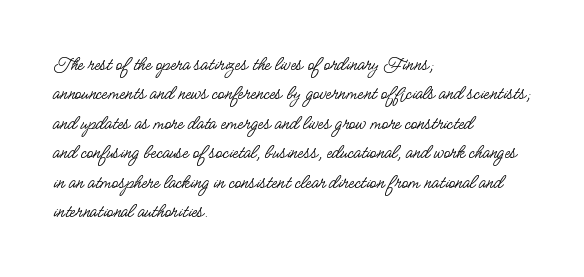
A clean baseline with only descenders dipping below it. Honestly, the row spacing looks completely unremarkable. Is this a heavy cut? Hardly; it is regular or lighter.
